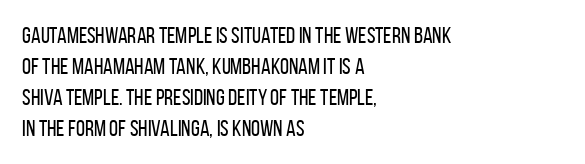
Posture: upright roman. The ragged edge is on the right, which tells us the setting is flush left. Reading down the column, the eye jumps a familiar distance to each next line. The specimen omits any rule beneath the text block's lines. The face looks like a standard text weight, possibly lighter.
